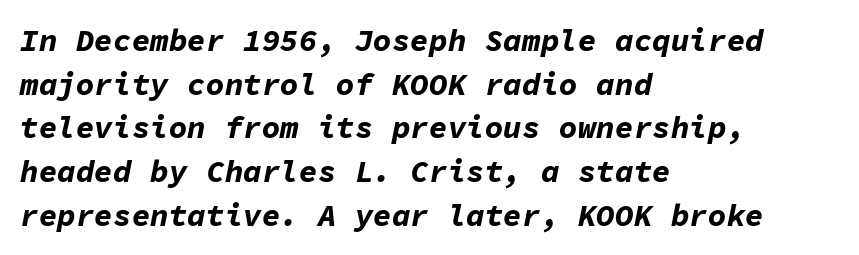
{"italic": "yes", "lean": "right", "slant_degrees": 11, "bold": "yes", "weight": "bold", "width": "normal", "stroke_contrast": "low", "x_height": "medium", "monospaced": "yes", "underline": "no", "align": "left", "line_spacing": "normal", "line_spacing_ratio": 1.41, "letter_spacing": "normal", "letter_spacing_em": 0.0, "glyph_px": 31}
